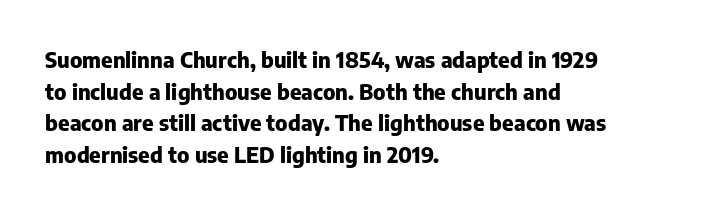
Beneath every word, the page is bare. Successive baselines arrive at the customary interval. It's the straight-up-and-down kind of type. Which margin do the lines hug? The left one — the right edge is uneven. Thick stems and heavy bowls — unmistakably bold.
